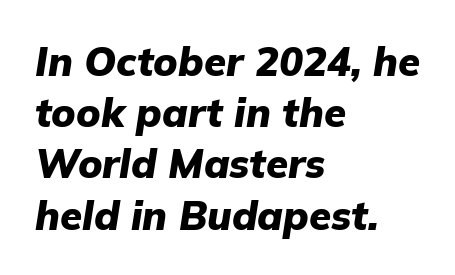
Q: Is the text bold? A: Yes.
Q: Is the text italic (slanted)? A: Yes, it leans right by about 9 degrees.
Q: Is the text underlined? A: No.
Q: How is the paragraph aligned? A: Left-aligned.
Q: Is the spacing between letters normal or unusually wide? A: Normal.
Q: Is the spacing between lines tight, normal or loose? A: Normal.
Q: Width (condensed, normal, or wide)? A: Normal.
Q: Stroke contrast? A: Low.
Q: x-height? A: Medium.
Q: Monospaced? A: No.
